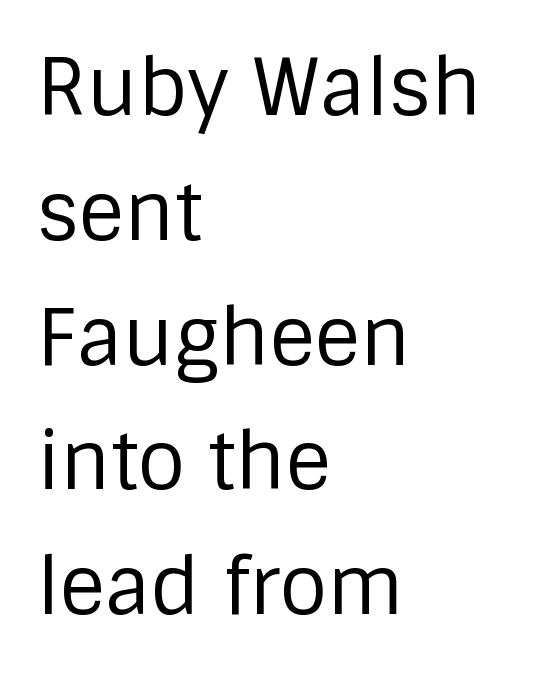
The image shows 78 px regular-weight sans-serif type, upright; set left-aligned, normal line spacing (1.6x), normal letter spacing, not underlined; low stroke contrast and a large x-height.
